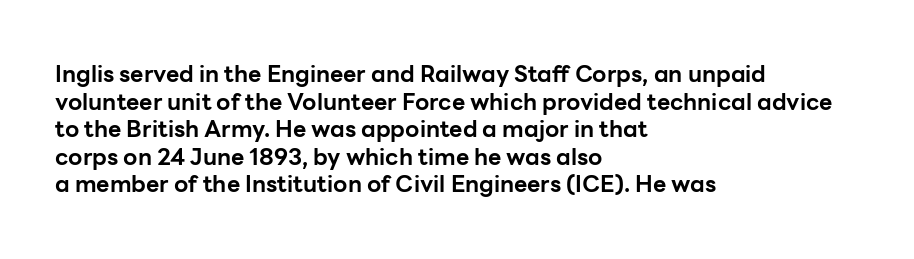
The letters stand upright; this is a roman face. Each word holds together tightly as a unit, with standard inter-letter gaps. Underline: absent. Notice how thick the strokes are: this is what a full bold looks like. The setting favours the left margin, as ordinary paragraphs usually do.
